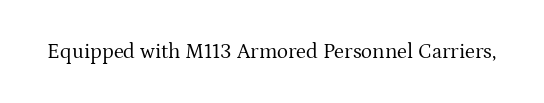
The passage shown is not underscored anywhere. The font's upright variant was chosen for this text. Stems here are at most as thick as an everyday book face. Observe the ordinary spacing: letters are neighbours, not strangers.
